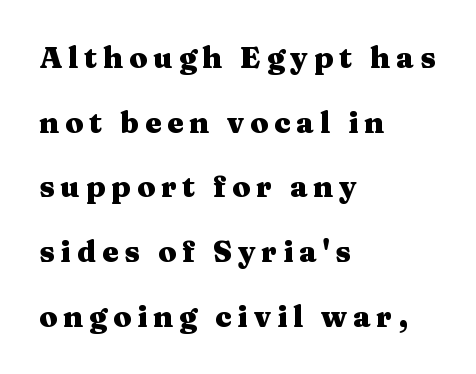
One glance says open: line gaps are wider than usual. The axis of the letterforms is exactly vertical. Note the varied advance widths — an 'i' is clearly narrower than an 'm'. The baseline area is clear. The font family rendered here belongs to the serif group.
